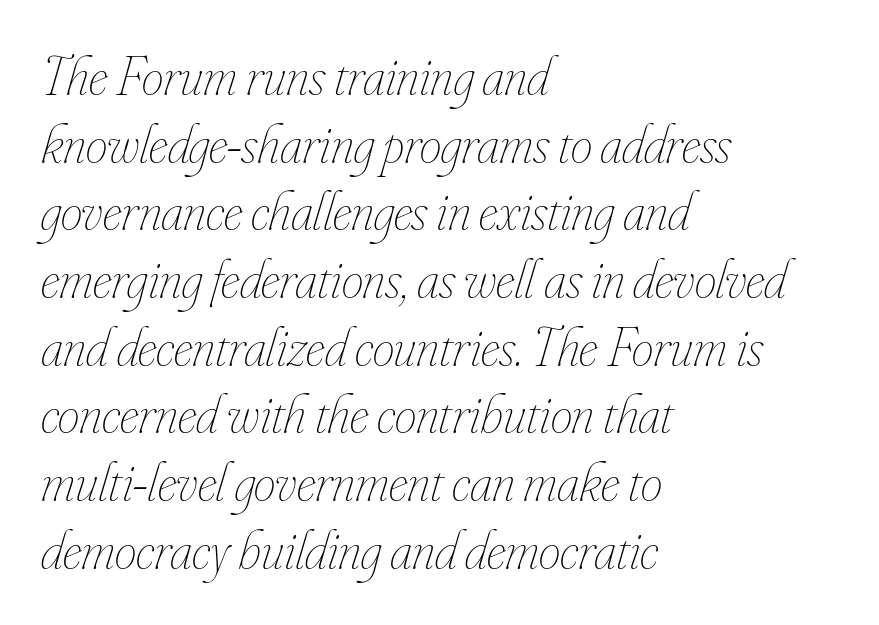
The image shows 55 px thin, condensed type, italic (leaning right); set left-aligned, line spacing 1.23x, normal letter spacing, not underlined; low stroke contrast and a small x-height.
